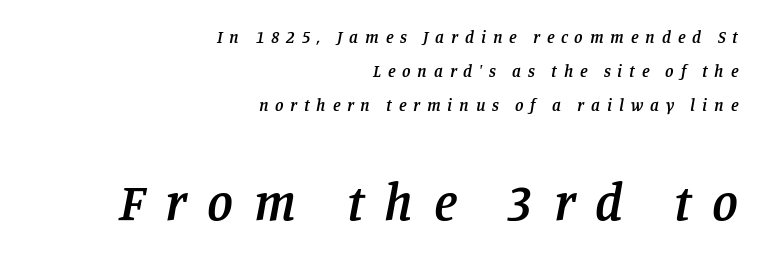
The lines in this sample share a right terminus and differ only in where they begin. Posture: slanted. A fair bit of extra ink — the face is semibold, not bold. Here the glyphs are tracked loosely, breaking word shapes into spaced letters. Unlike a clean sans, this face finishes its strokes with serifs. If you measured baseline to baseline, you'd find a long distance.
